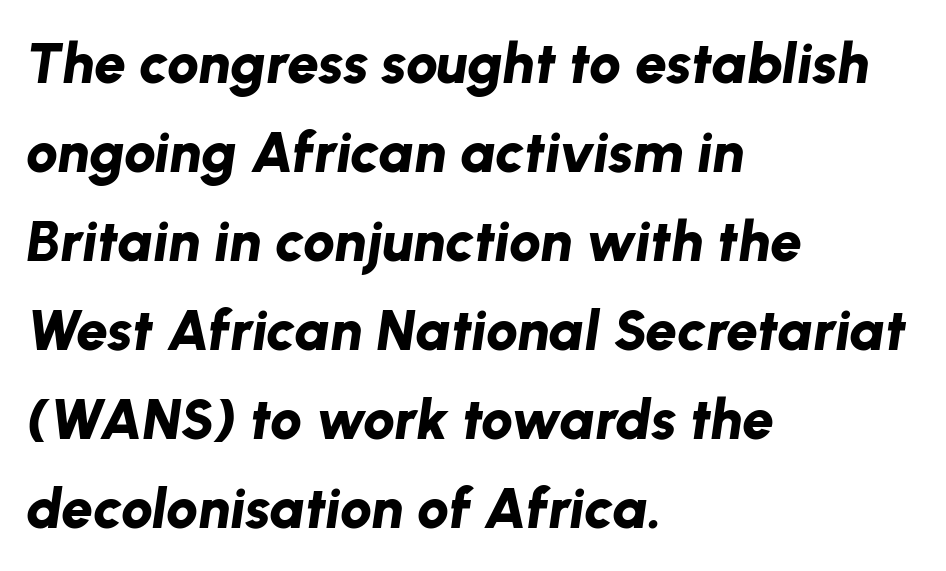
Line beginnings align vertically; line endings do not. Spacing verdict: proportional, widths tailored to each character. The typography opts for an oblique posture over an upright one. The tracking reads as untouched default to a designer's eye. Unmarked baselines from the first word to the last.
